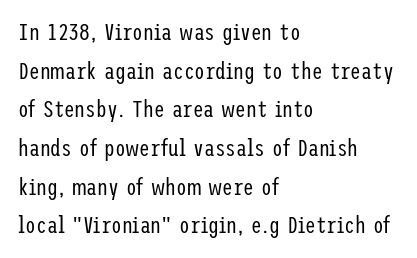
{"italic": "no", "bold": "no", "underline": "no", "align": "left", "line_spacing": "normal", "line_spacing_ratio": 1.61, "letter_spacing": "normal", "letter_spacing_em": 0.0, "glyph_px": 24}
